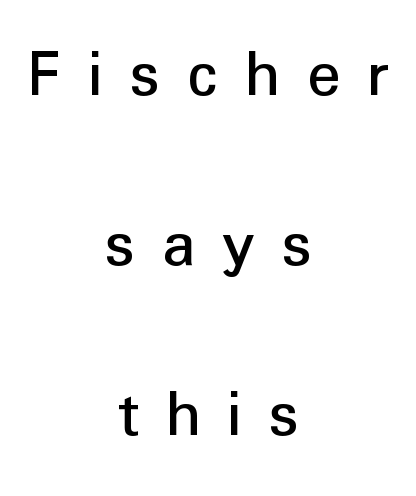
The compositor balanced each line on the midline. This sample uses expanded letter spacing, leaving extra air between glyphs. No letter is thick-stroked: the sample isn't bold. A typesetter would label this face a sans.
